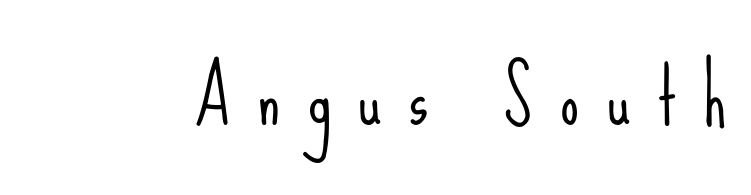
{"serif": "no", "italic": "no", "bold": "no", "weight": "light", "width": "condensed", "stroke_contrast": "low", "x_height": "small", "monospaced": "no", "underline": "no", "letter_spacing": "wide", "letter_spacing_em": 0.38, "glyph_px": 74}
